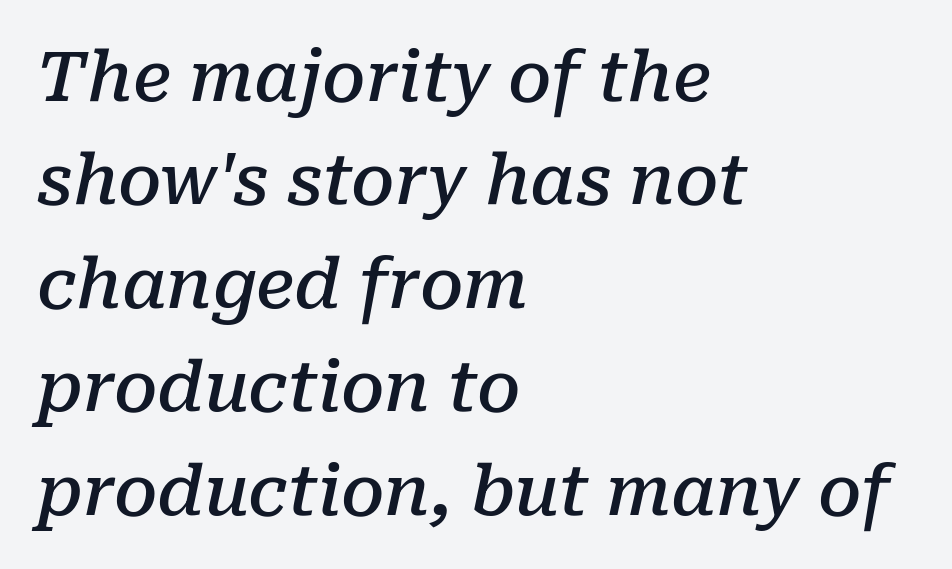
The rag falls on the right side of this text block. Serifs: yes, visible at the terminals of the letterforms. Caption: standard tracking, unaltered. Does the leading feel generous? No, just average. The strokes are fattened partway — semibold, not bold.
